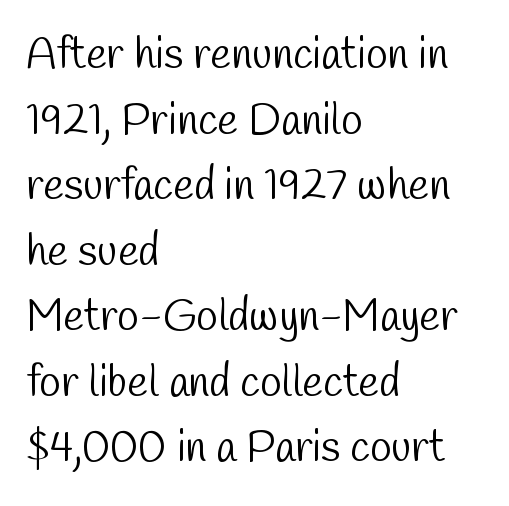
Q: Is the text bold? A: No.
Q: Is the typeface a serif or a sans-serif typeface? A: Sans-serif.
Q: Is the text underlined? A: No.
Q: How is the paragraph aligned? A: Left-aligned.
Q: Is the spacing between letters normal or unusually wide? A: Normal.
Q: Is the spacing between lines tight, normal or loose? A: Normal.
Q: Width (condensed, normal, or wide)? A: Condensed.
Q: Stroke contrast? A: Low.
Q: x-height? A: Medium.
Q: Monospaced? A: No.
